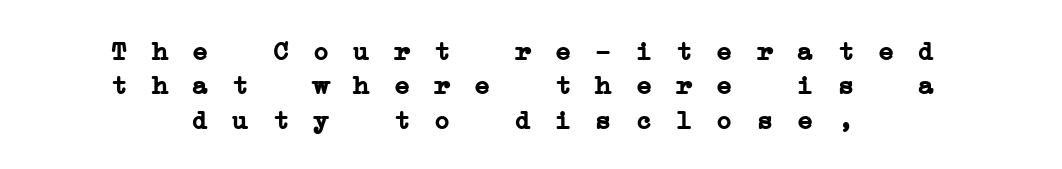
{"bold": "yes", "underline": "no", "align": "center", "line_spacing": "normal", "line_spacing_ratio": 1.27, "letter_spacing": "wide", "letter_spacing_em": 0.29, "glyph_px": 27}
